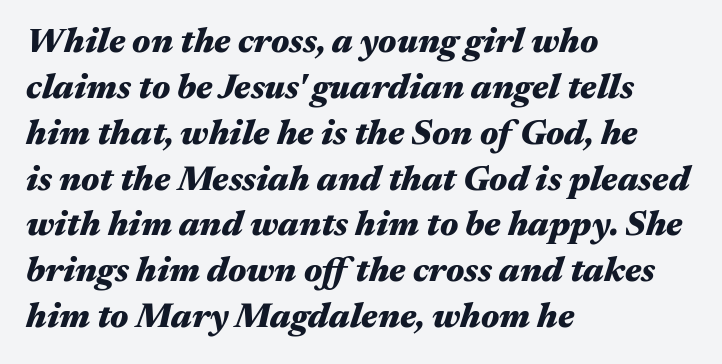
The face used here has a pronounced slope to its letters. Heavy, bold letterforms. A bare baseline throughout the passage. The letters advance in unequal steps, a hallmark of proportional type. This sample keeps an unexceptional amount of space between lines. The lines in this sample share a left origin and differ only in where they stop.
